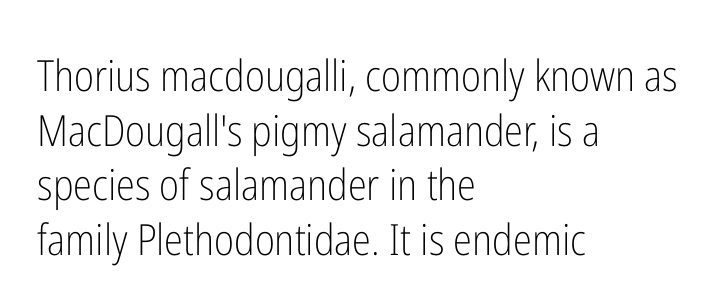
Note the varied advance widths — an 'i' is clearly narrower than an 'm'. The passage shown has conventional tracking throughout. Alignment: flush left. Descenders are the only things crossing below the line. Heaviness? Minimal to ordinary, like unemphasized prose. Examine the stroke ends and you'll find no serifs.
